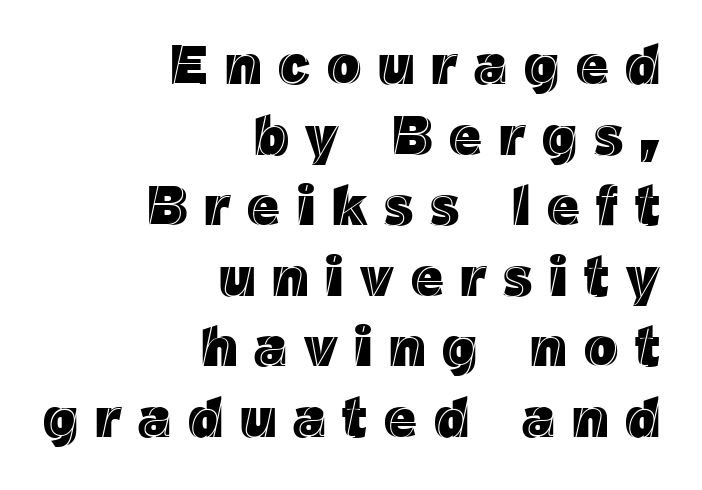
Loose tracking; the words dissolve into strings of separated letters. Posture: straight, roman, zero tilt. If you drew a ruler down the right edge, every line would touch it. Underline: absent.
